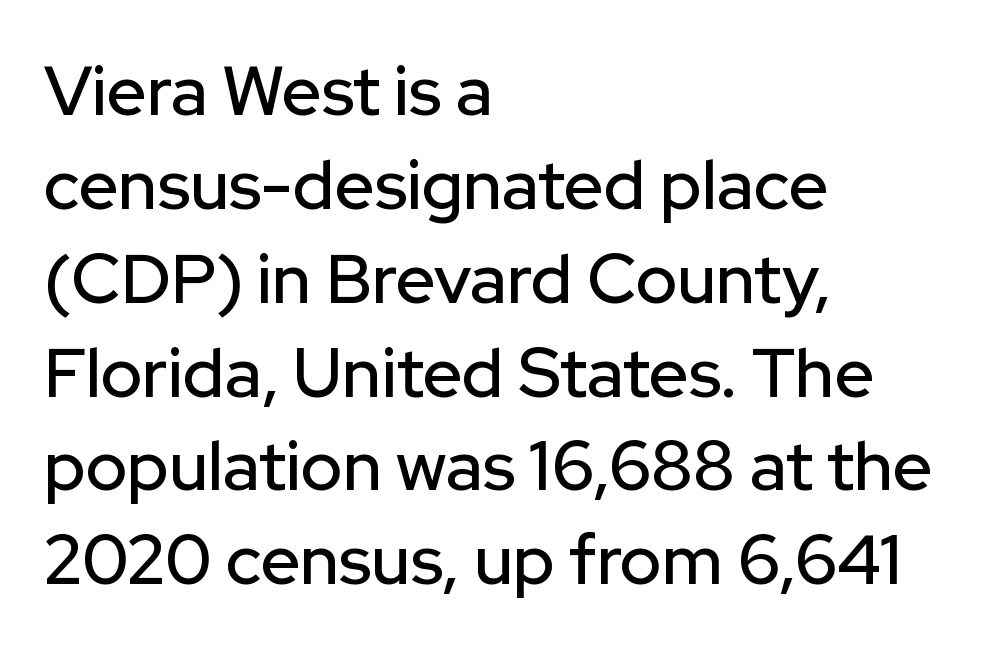
In terms of letterform style, serifs are entirely absent. The lines in this sample share a left origin and differ only in where they stop. The gaps between neighbouring characters are ordinary and unremarkable. Type without underlining. Compared with typical paragraphs, the rows here are spaced about the same.
